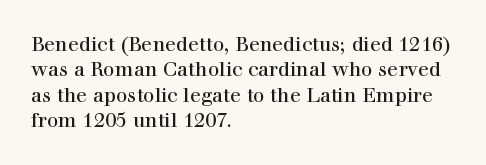
{"italic": "no", "underline": "no", "align": "left", "line_spacing": "normal", "line_spacing_ratio": 1.27, "letter_spacing": "normal", "letter_spacing_em": 0.0, "glyph_px": 20}
